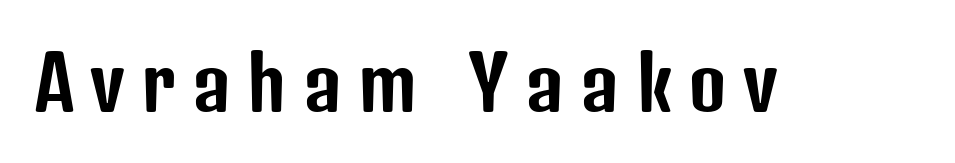
The image shows 74 px condensed sans-serif type, upright; set unusually wide letter spacing (+0.22 em), not underlined; low stroke contrast and a medium x-height.
